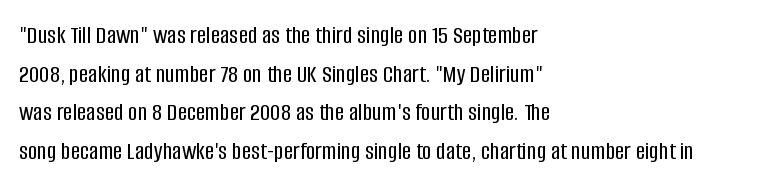
If you measured baseline to baseline, you'd find a middling distance. The line texture is even and compact thanks to regular tracking. Descender tails drop into unmarked territory. Posture: upright roman. Horizontally, the lines are justified to the leading edge only.
